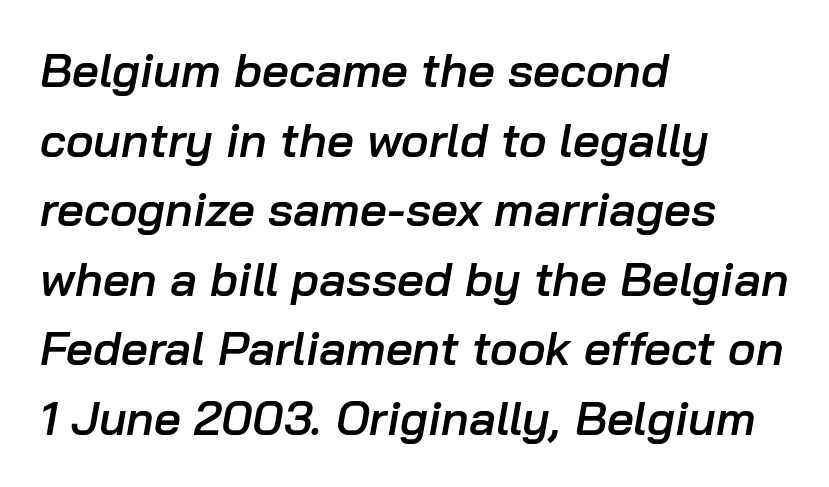
Q: Is the text bold? A: Semi-bold.
Q: Is the text italic (slanted)? A: Yes, it leans right by about 10 degrees.
Q: Is the text underlined? A: No.
Q: How is the paragraph aligned? A: Left-aligned.
Q: Is the spacing between letters normal or unusually wide? A: Normal.
Q: Is the spacing between lines tight, normal or loose? A: Normal.
Q: Width (condensed, normal, or wide)? A: Normal.
Q: Stroke contrast? A: Low.
Q: x-height? A: Medium.
Q: Monospaced? A: No.
